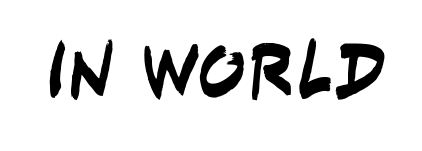
The image shows 80 px condensed sans-serif type; set normal letter spacing, not underlined; low stroke contrast and a large x-height.
